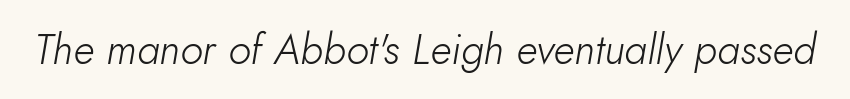
The image shows 42 px light type, italic (leaning right); set normal letter spacing, not underlined; low stroke contrast and a small x-height.
